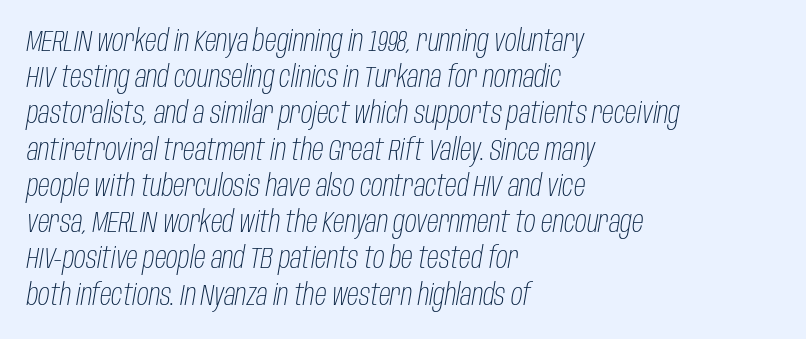
Q: Is the text bold? A: No.
Q: Is the text italic (slanted)? A: Yes, it leans right by about 10 degrees.
Q: Is the text underlined? A: No.
Q: How is the paragraph aligned? A: Left-aligned.
Q: Is the spacing between letters normal or unusually wide? A: Normal.
Q: Is the spacing between lines tight, normal or loose? A: Normal.
Q: Width (condensed, normal, or wide)? A: Condensed.
Q: Stroke contrast? A: Low.
Q: x-height? A: Large.
Q: Monospaced? A: No.
